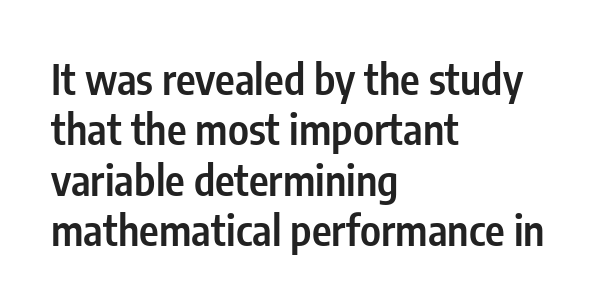
Only glyphs here, with clear space below each row. The typeface chosen for these lines omits serifs. Proportional: the letters do not fall into vertical columns. Compared with a centered layout, this one pins lines to the left instead.
